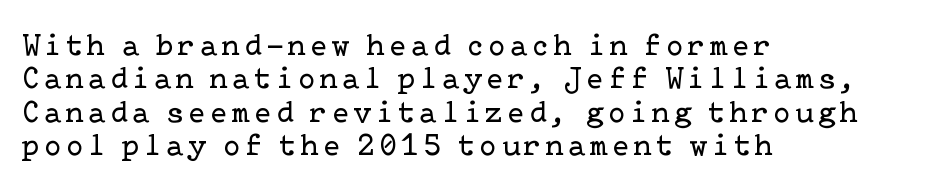
Q: Is the text bold? A: No.
Q: Is the text italic (slanted)? A: No, it is upright.
Q: Is the typeface a serif or a sans-serif typeface? A: Serif.
Q: Is the text underlined? A: No.
Q: How is the paragraph aligned? A: Left-aligned.
Q: Is the spacing between lines tight, normal or loose? A: Tight.
Q: Width (condensed, normal, or wide)? A: Normal.
Q: Stroke contrast? A: Low.
Q: x-height? A: Medium.
